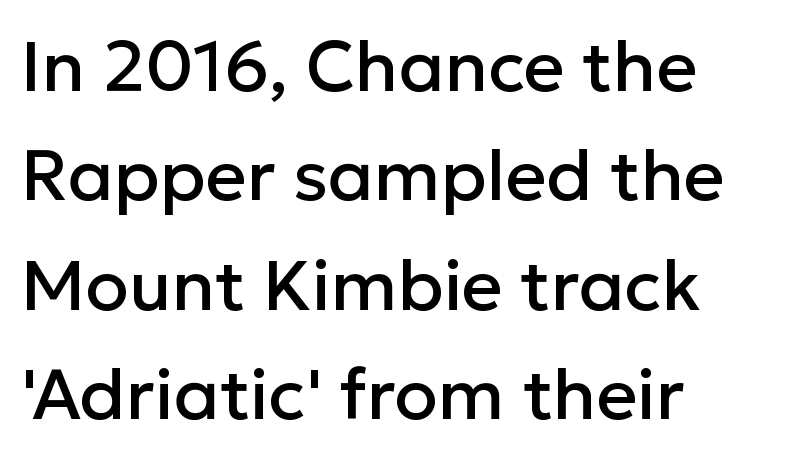
{"serif": "no", "italic": "no", "width": "normal", "stroke_contrast": "low", "x_height": "medium", "monospaced": "no", "underline": "no", "align": "left", "line_spacing": "normal", "line_spacing_ratio": 1.54, "letter_spacing": "normal", "letter_spacing_em": 0.0, "glyph_px": 71}
